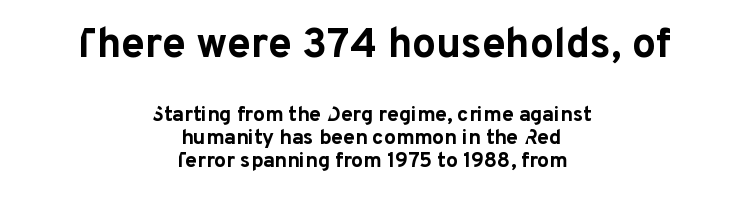
The image shows 42 px bold sans-serif type, upright; set centered, tight line spacing (1.1x), normal letter spacing, not underlined; the first (top) block is 2.0x larger; low stroke contrast and a medium x-height.
